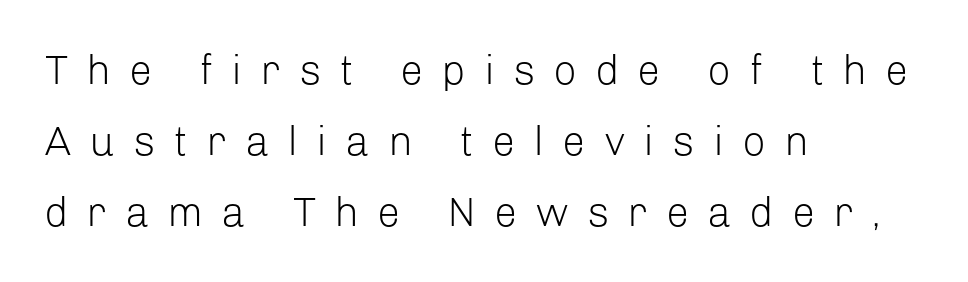
The axis of the letterforms is exactly vertical. Ink coverage per letter is moderate at most. This sample uses a sans-serif face. Left-aligned paragraph, ragged on the right. You could only call the tracking loose — the letters float apart. The rendering uses natural spacing where letterforms have individual widths.
